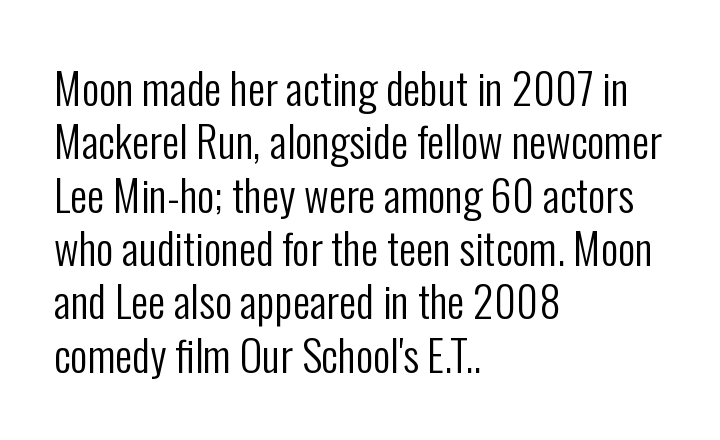
{"serif": "no", "italic": "no", "bold": "no", "weight": "regular", "width": "condensed", "stroke_contrast": "low", "x_height": "medium", "monospaced": "no", "underline": "no", "align": "left", "line_spacing_ratio": 1.24, "letter_spacing": "normal", "letter_spacing_em": 0.0, "glyph_px": 43}
